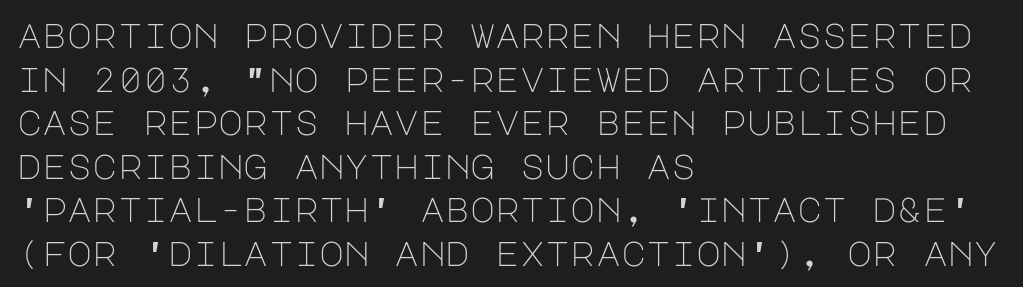
Q: Is the text bold? A: No.
Q: Is the text italic (slanted)? A: No, it is upright.
Q: Is the typeface a serif or a sans-serif typeface? A: Sans-serif.
Q: Is the text underlined? A: No.
Q: How is the paragraph aligned? A: Left-aligned.
Q: Is the spacing between letters normal or unusually wide? A: Normal.
Q: Is the spacing between lines tight, normal or loose? A: Normal.
Q: Width (condensed, normal, or wide)? A: Normal.
Q: Stroke contrast? A: Low.
Q: x-height? A: Large.
